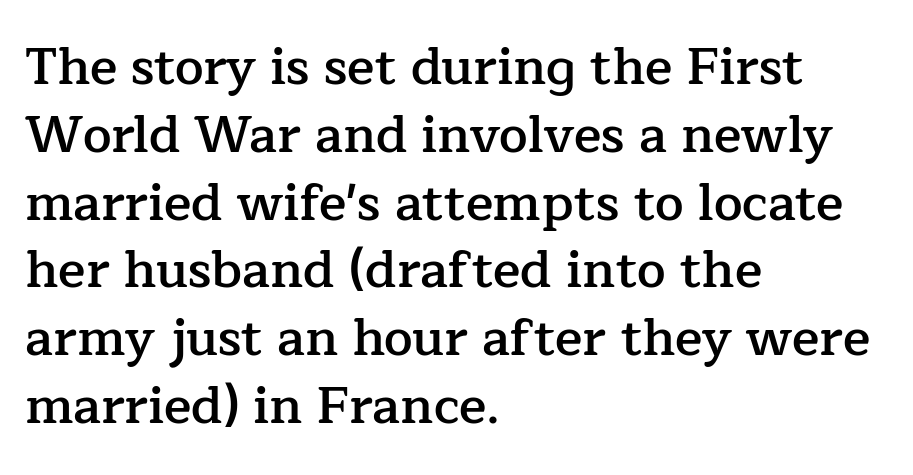
The rendering uses a moderate line-height, typical for paragraphs. The letters advance in unequal steps, a hallmark of proportional type. No word sits above an underline. Default kerning and tracking; the words read as compact shapes.
